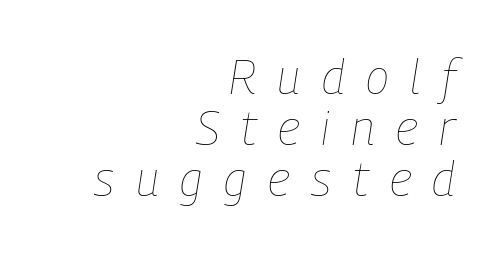
The image shows 48 px thin, condensed type, italic (leaning right); set right-aligned, tight line spacing (1.06x), unusually wide letter spacing (+0.45 em), not underlined; low stroke contrast and a medium x-height.
